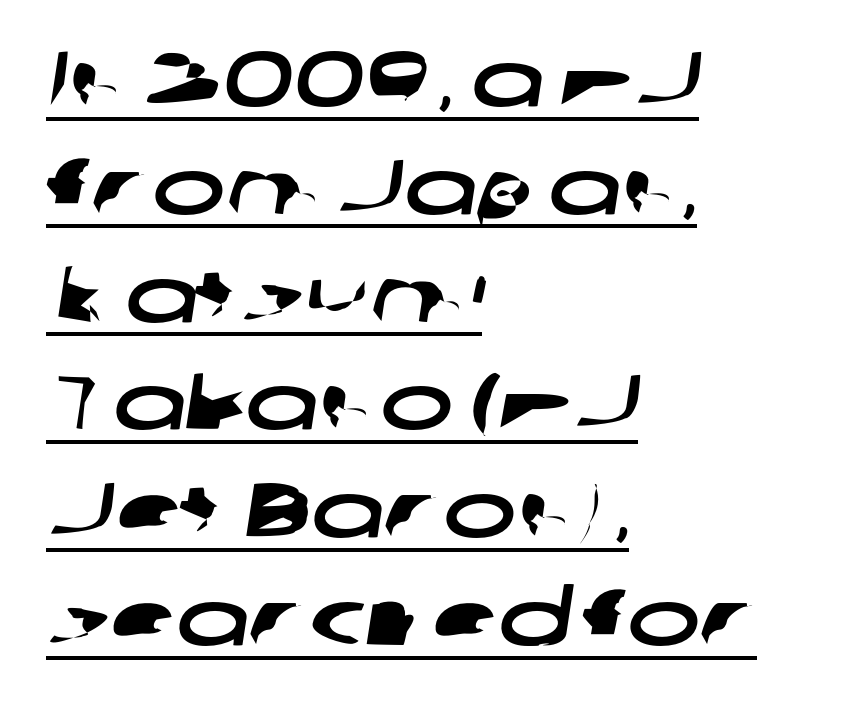
Q: Is the typeface a serif or a sans-serif typeface? A: Sans-serif.
Q: Is the text underlined? A: Yes.
Q: How is the paragraph aligned? A: Left-aligned.
Q: Is the spacing between letters normal or unusually wide? A: Normal.
Q: Is the spacing between lines tight, normal or loose? A: Normal.
Q: Width (condensed, normal, or wide)? A: Wide.
Q: Stroke contrast? A: Low.
Q: x-height? A: Medium.
Q: Monospaced? A: No.
